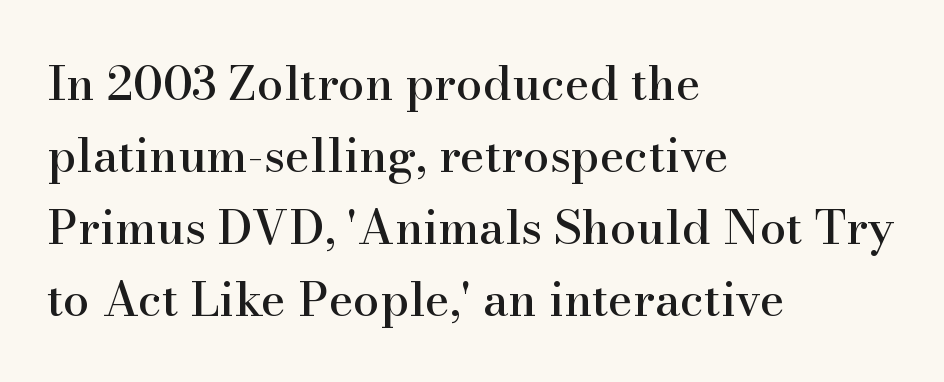
Q: Is the text italic (slanted)? A: No, it is upright.
Q: Is the typeface a serif or a sans-serif typeface? A: Serif.
Q: Is the text underlined? A: No.
Q: How is the paragraph aligned? A: Left-aligned.
Q: Is the spacing between letters normal or unusually wide? A: Normal.
Q: Is the spacing between lines tight, normal or loose? A: Normal.
Q: Width (condensed, normal, or wide)? A: Normal.
Q: Stroke contrast? A: High.
Q: x-height? A: Small.
Q: Monospaced? A: No.
